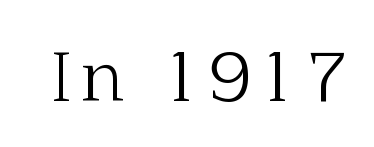
The image shows 68 px light serif type, upright; set not underlined; low stroke contrast and a medium x-height.
